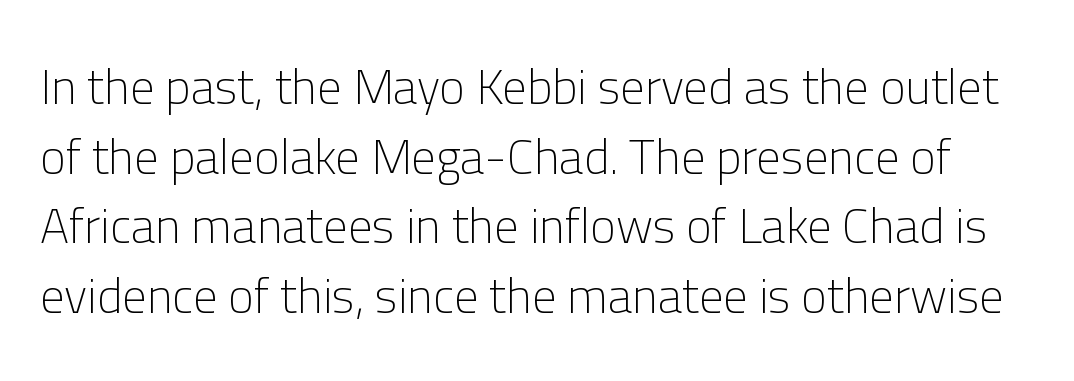
Q: Is the text bold? A: No.
Q: Is the text italic (slanted)? A: No, it is upright.
Q: Is the typeface a serif or a sans-serif typeface? A: Sans-serif.
Q: Is the text underlined? A: No.
Q: Is the spacing between letters normal or unusually wide? A: Normal.
Q: Is the spacing between lines tight, normal or loose? A: Normal.
Q: Width (condensed, normal, or wide)? A: Normal.
Q: Stroke contrast? A: Low.
Q: x-height? A: Medium.
Q: Monospaced? A: No.
